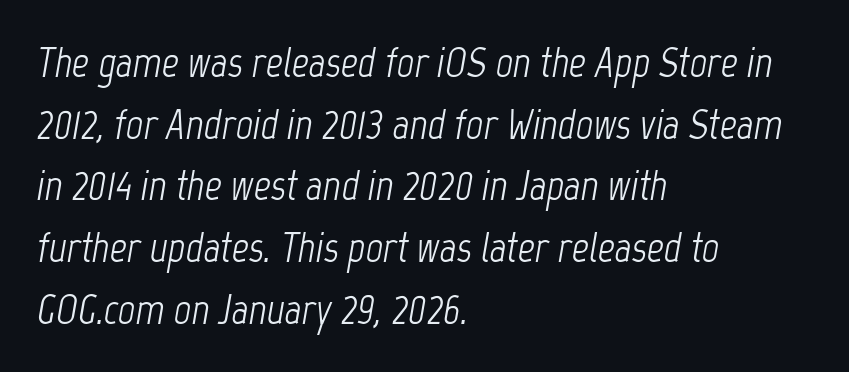
The image shows 42 px light, condensed type, italic (leaning right); set left-aligned, normal line spacing (1.47x), normal letter spacing, not underlined; low stroke contrast and a medium x-height.
